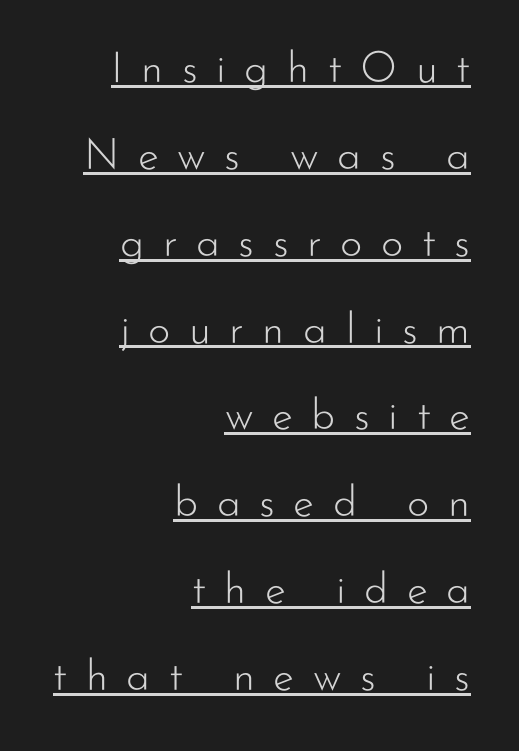
Stroke mass is kept to a normal reading level or below. Line endings align vertically; line beginnings do not. Note the varied advance widths — an 'i' is clearly narrower than an 'm'. There is plenty of visible air inserted between adjacent glyphs.
